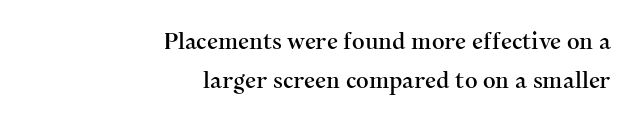
The image shows 22 px text type, upright; set right-aligned, line spacing 1.76x, normal letter spacing, not underlined.
